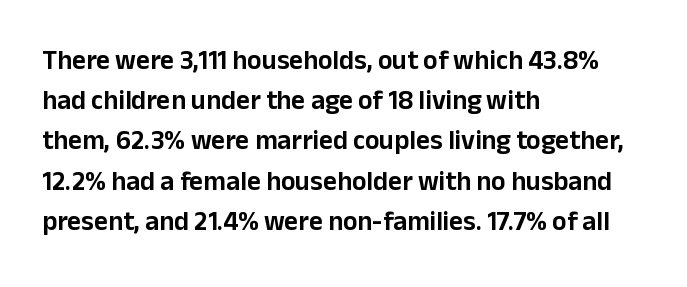
{"italic": "no", "underline": "no", "align": "left", "line_spacing": "normal", "line_spacing_ratio": 1.49, "letter_spacing": "normal", "letter_spacing_em": 0.0, "glyph_px": 27}
